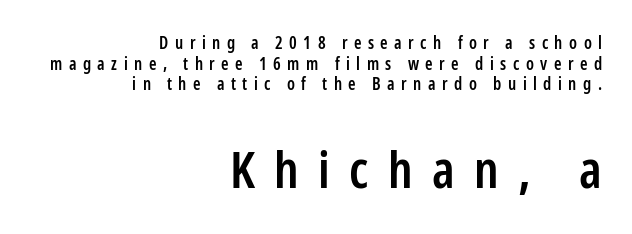
Q: Is the text bold? A: Semi-bold.
Q: Is the text italic (slanted)? A: No, it is upright.
Q: Is the typeface a serif or a sans-serif typeface? A: Sans-serif.
Q: Is the text underlined? A: No.
Q: How is the paragraph aligned? A: Right-aligned.
Q: Is the spacing between letters normal or unusually wide? A: Unusually wide.
Q: Which block of text is set in a larger size, the first (top) or the second (bottom)? A: The second (bottom) one.
Q: Width (condensed, normal, or wide)? A: Condensed.
Q: Stroke contrast? A: Low.
Q: x-height? A: Medium.
Q: Monospaced? A: No.
